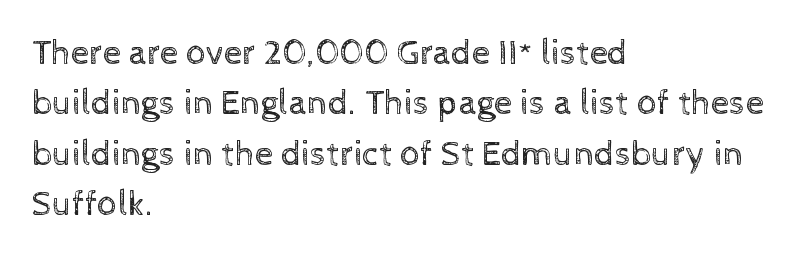
{"italic": "no", "bold": "no", "weight": "regular", "width": "normal", "x_height": "medium", "monospaced": "no", "underline": "no", "align": "left", "line_spacing": "normal", "line_spacing_ratio": 1.4, "letter_spacing": "normal", "letter_spacing_em": 0.0, "glyph_px": 36}
